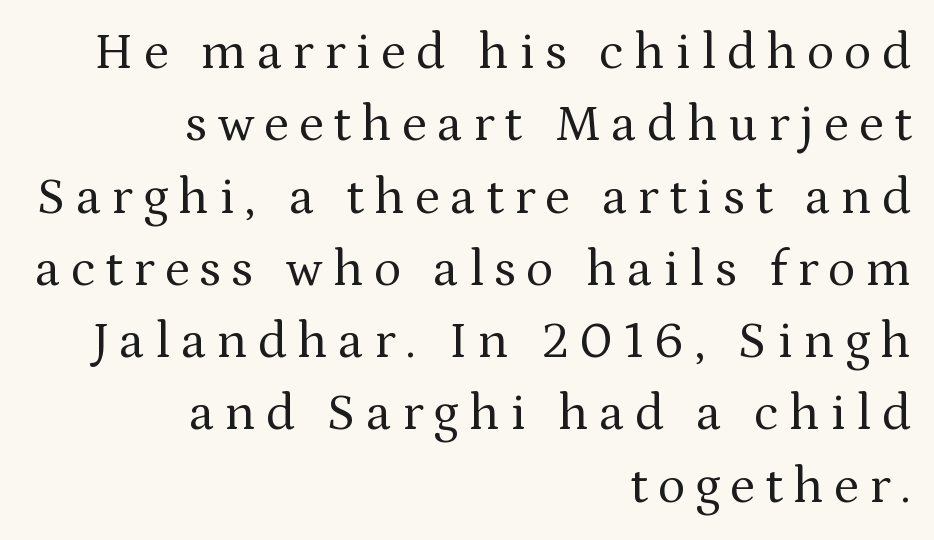
Q: Is the text bold? A: No.
Q: Is the text italic (slanted)? A: No, it is upright.
Q: Is the typeface a serif or a sans-serif typeface? A: Serif.
Q: Is the text underlined? A: No.
Q: How is the paragraph aligned? A: Right-aligned.
Q: Is the spacing between letters normal or unusually wide? A: Unusually wide.
Q: Is the spacing between lines tight, normal or loose? A: Normal.
Q: Width (condensed, normal, or wide)? A: Normal.
Q: Stroke contrast? A: Medium.
Q: x-height? A: Medium.
Q: Monospaced? A: No.
